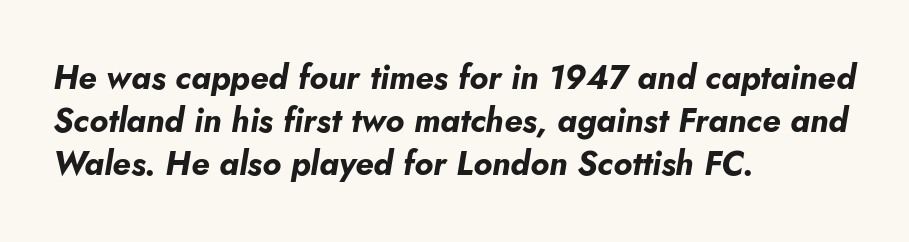
{"italic": "yes", "lean": "right", "slant_degrees": 5, "bold": "yes", "weight": "bold", "width": "normal", "stroke_contrast": "low", "x_height": "small", "monospaced": "no", "underline": "no", "align": "left", "line_spacing": "normal", "line_spacing_ratio": 1.31, "letter_spacing": "normal", "letter_spacing_em": 0.0, "glyph_px": 33}
